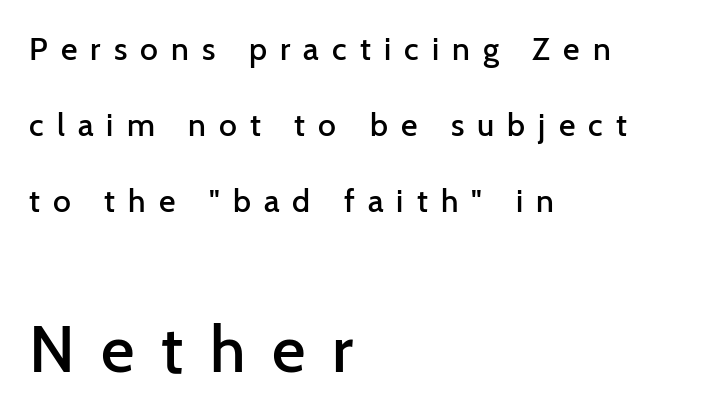
The image shows 65 px semibold sans-serif type, upright; set left-aligned, loose line spacing (2.37x), unusually wide letter spacing (+0.41 em), not underlined; the second (bottom) block is 2.03x larger; low stroke contrast and a medium x-height.
